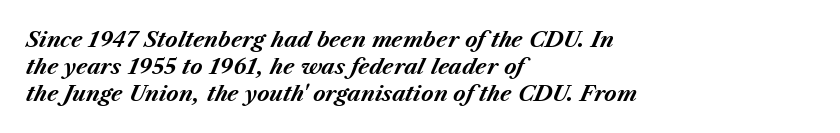
Q: Is the text bold? A: Yes.
Q: Is the text italic (slanted)? A: Yes, it leans right by about 23 degrees.
Q: Is the text underlined? A: No.
Q: How is the paragraph aligned? A: Left-aligned.
Q: Is the spacing between letters normal or unusually wide? A: Normal.
Q: Is the spacing between lines tight, normal or loose? A: Normal.
